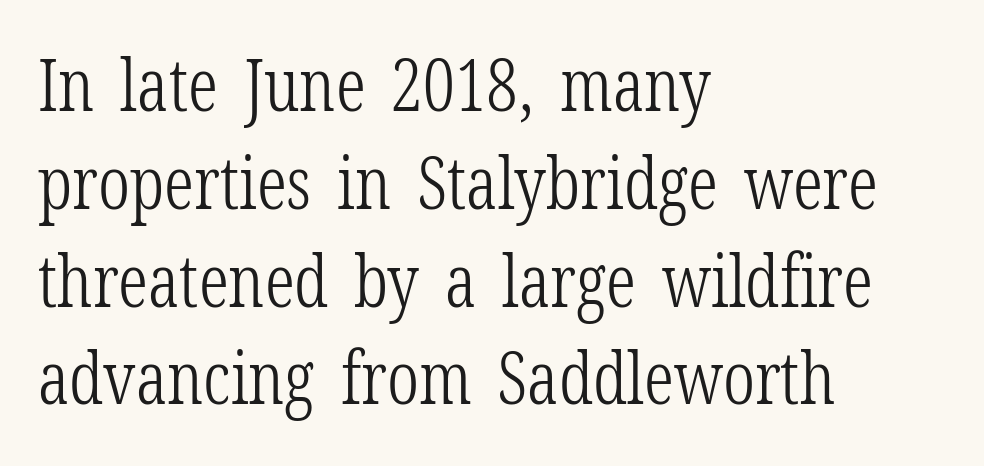
The image shows 73 px light, condensed serif type, upright; set left-aligned, normal line spacing (1.34x), normal letter spacing, not underlined; low stroke contrast and a medium x-height.
